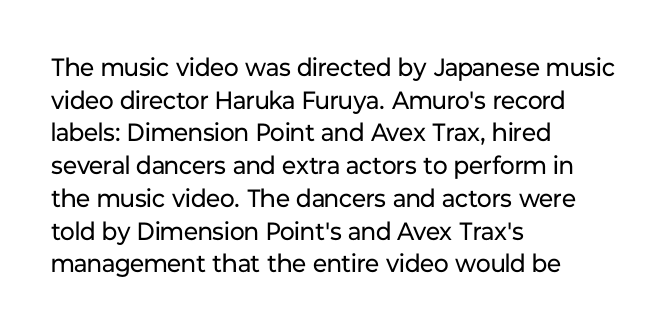
Q: Is the text bold? A: No.
Q: Is the text italic (slanted)? A: No, it is upright.
Q: Is the text underlined? A: No.
Q: How is the paragraph aligned? A: Left-aligned.
Q: Is the spacing between letters normal or unusually wide? A: Normal.
Q: Is the spacing between lines tight, normal or loose? A: Normal.
